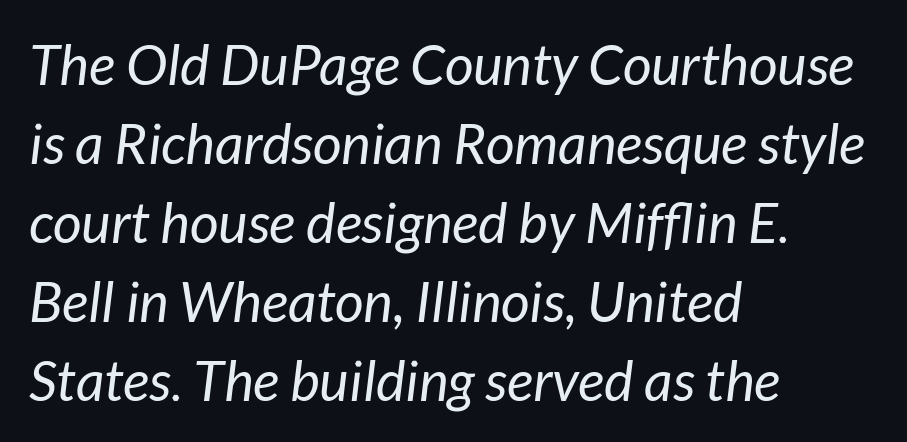
The image shows 56 px regular-weight type, italic (leaning right); set left-aligned, normal line spacing (1.41x), normal letter spacing, not underlined; low stroke contrast and a medium x-height.
